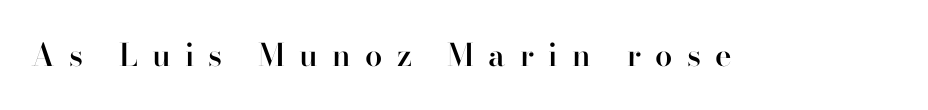
Q: Is the text bold? A: Semi-bold.
Q: Is the text italic (slanted)? A: No, it is upright.
Q: Is the typeface a serif or a sans-serif typeface? A: Serif.
Q: Is the text underlined? A: No.
Q: Is the spacing between letters normal or unusually wide? A: Unusually wide.
Q: Width (condensed, normal, or wide)? A: Normal.
Q: Stroke contrast? A: High.
Q: x-height? A: Small.
Q: Monospaced? A: No.
